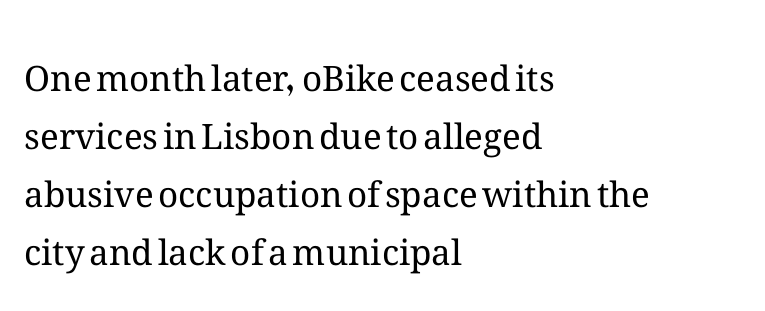
The image shows 35 px regular-weight type, upright; set left-aligned, normal line spacing (1.66x), normal letter spacing, not underlined; medium stroke contrast and a medium x-height.
